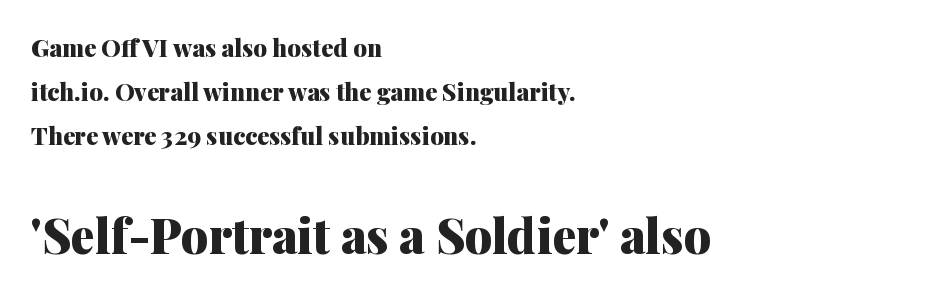
A bare baseline throughout the passage. Note the varied advance widths — an 'i' is clearly narrower than an 'm'. Caption: multi-line text, flush left, ragged right. Compared with an ordinary text face, these strokes are far heavier — a full bold. Examine the stroke ends and you'll spot serifs. Whoever set this made the second block the dominant, larger element.
